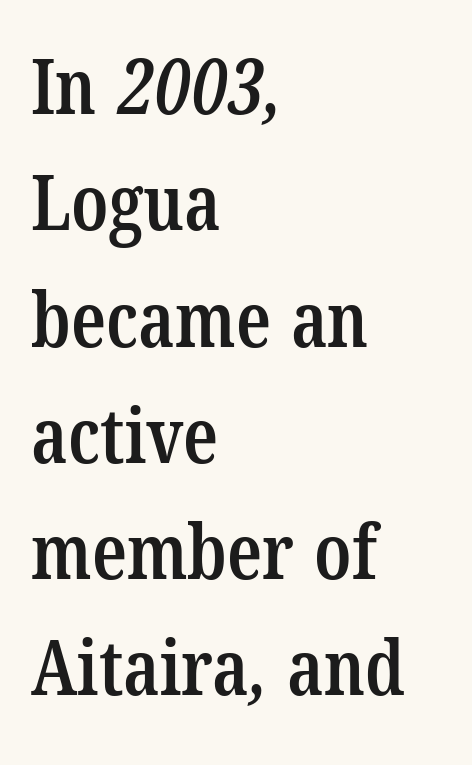
{"serif": "yes", "bold": "semi", "weight": "semibold", "width": "condensed", "stroke_contrast": "low", "x_height": "medium", "monospaced": "no", "underline": "no", "align": "left", "line_spacing": "normal", "line_spacing_ratio": 1.51, "letter_spacing": "normal", "letter_spacing_em": 0.0, "glyph_px": 77}
